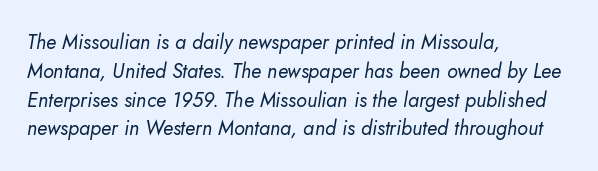
{"italic": "yes", "lean": "right", "slant_degrees": 10, "bold": "no", "underline": "no", "align": "left", "line_spacing": "normal", "line_spacing_ratio": 1.44, "letter_spacing": "normal", "letter_spacing_em": 0.0, "glyph_px": 20}
